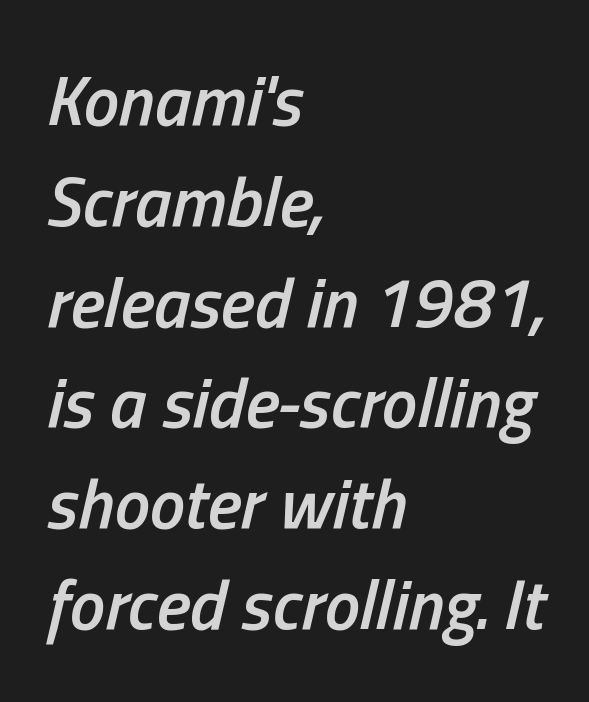
Compared with typical body copy, the letter spacing here is the same. A typesetter would call this proportional, since set widths differ per character. The baseline area is clear. Every character sits at an angle, as italics do. Line beginnings align vertically; line endings do not.
